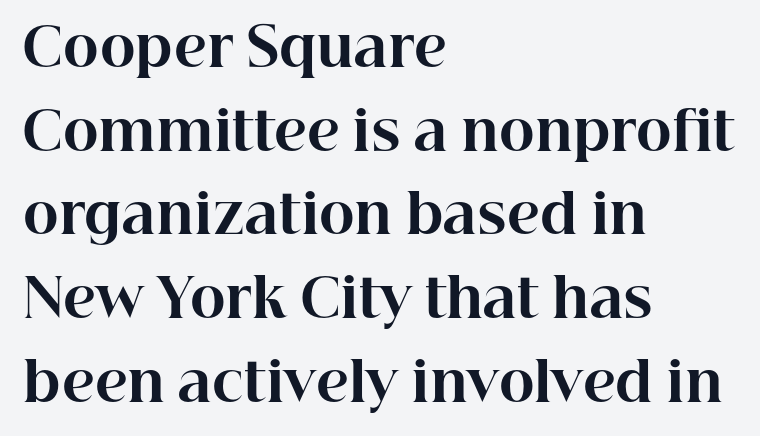
The type family on display is of the serif kind. You could not count columns in this text — the font is proportionally spaced. Decoration check: the copy has no underline. The paragraph has a hard left edge and a soft right edge. Ordinary non-slanted type is in use.
